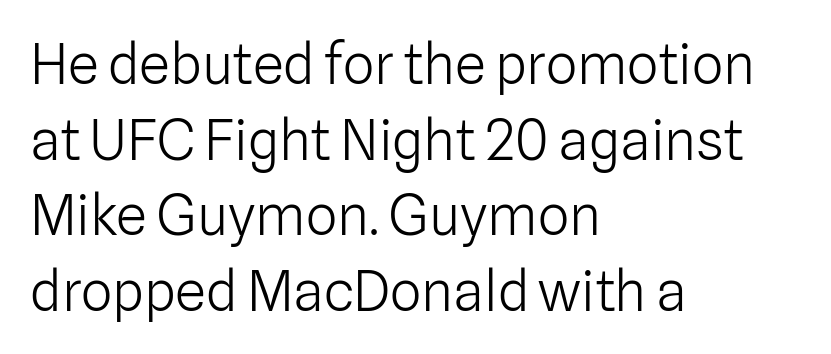
Q: Is the text bold? A: No.
Q: Is the text italic (slanted)? A: No, it is upright.
Q: Is the typeface a serif or a sans-serif typeface? A: Sans-serif.
Q: Is the text underlined? A: No.
Q: How is the paragraph aligned? A: Left-aligned.
Q: Is the spacing between letters normal or unusually wide? A: Normal.
Q: Is the spacing between lines tight, normal or loose? A: Normal.
Q: Width (condensed, normal, or wide)? A: Normal.
Q: Stroke contrast? A: Low.
Q: x-height? A: Medium.
Q: Monospaced? A: No.
